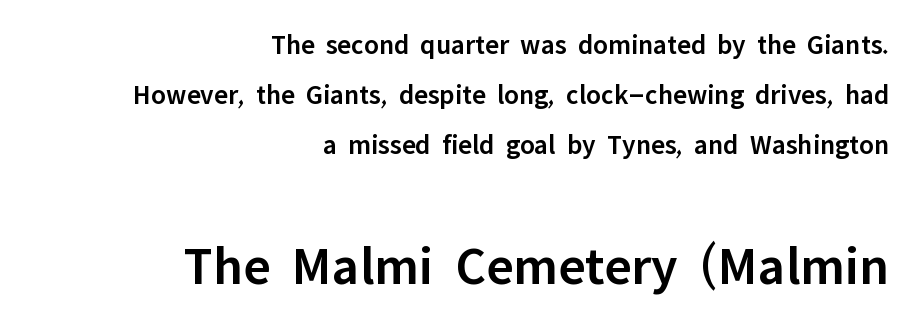
The type sits square on the baseline with zero lean. Note: no serifs on the glyphs. Beneath every word, the page is bare. Students, note that the glyphs here touch the page at normal intervals. The more generous point size was reserved for the lower chunk.
